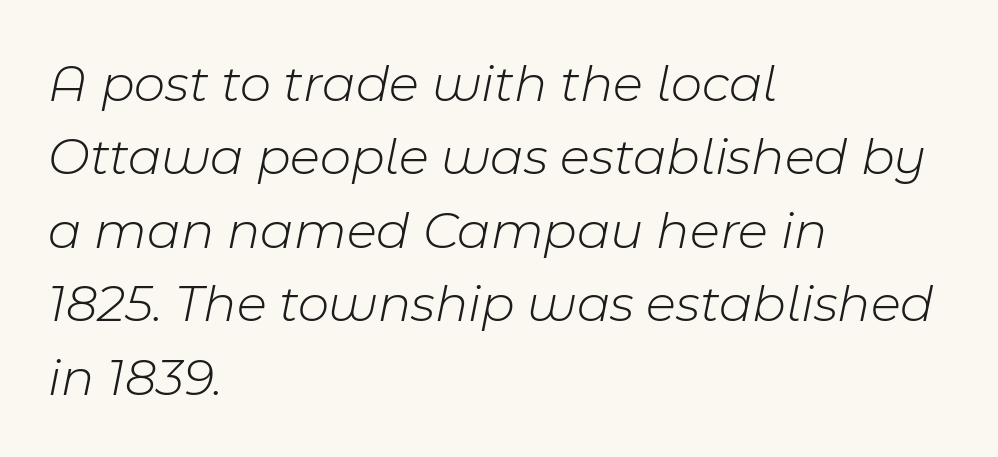
Q: Is the text bold? A: No.
Q: Is the text italic (slanted)? A: Yes, it leans right by about 11 degrees.
Q: Is the text underlined? A: No.
Q: How is the paragraph aligned? A: Left-aligned.
Q: Is the spacing between letters normal or unusually wide? A: Normal.
Q: Is the spacing between lines tight, normal or loose? A: Normal.
Q: Width (condensed, normal, or wide)? A: Normal.
Q: Stroke contrast? A: Low.
Q: x-height? A: Medium.
Q: Monospaced? A: No.
